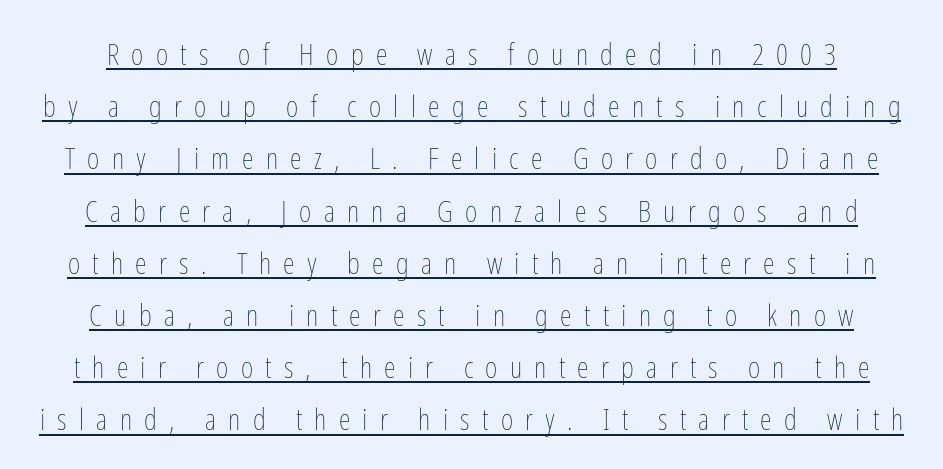
{"italic": "no", "bold": "no", "weight": "thin", "width": "condensed", "stroke_contrast": "low", "x_height": "medium", "monospaced": "no", "underline": "yes", "line_spacing_ratio": 1.74, "letter_spacing": "wide", "letter_spacing_em": 0.41, "glyph_px": 30}
